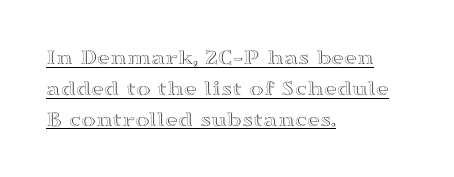
The image shows 22 px text type, upright; set left-aligned, normal line spacing (1.4x), normal letter spacing, underlined.
